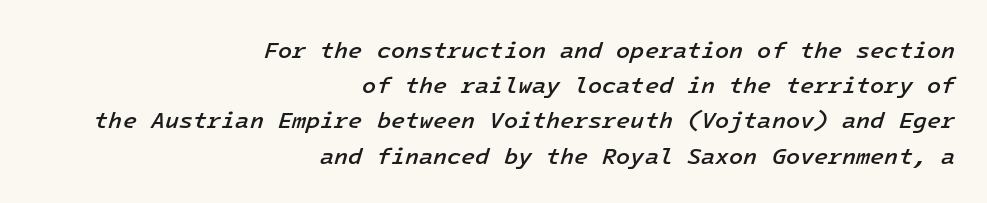
The image shows 23 px text type, italic (leaning right); set right-aligned, normal line spacing (1.53x), normal letter spacing, not underlined.
